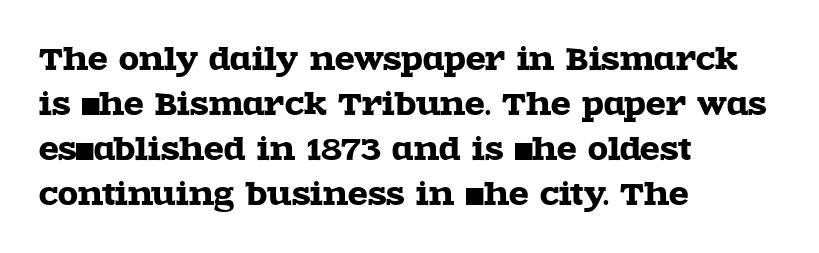
Q: Is the text italic (slanted)? A: No, it is upright.
Q: Is the typeface a serif or a sans-serif typeface? A: Serif.
Q: Is the text underlined? A: No.
Q: How is the paragraph aligned? A: Left-aligned.
Q: Is the spacing between letters normal or unusually wide? A: Normal.
Q: Is the spacing between lines tight, normal or loose? A: Normal.
Q: Width (condensed, normal, or wide)? A: Wide.
Q: x-height? A: Large.
Q: Monospaced? A: No.
